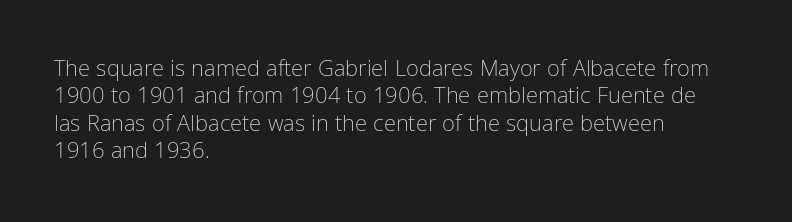
Q: Is the text bold? A: No.
Q: Is the text italic (slanted)? A: No, it is upright.
Q: Is the text underlined? A: No.
Q: How is the paragraph aligned? A: Left-aligned.
Q: Is the spacing between letters normal or unusually wide? A: Normal.
Q: Is the spacing between lines tight, normal or loose? A: Normal.
